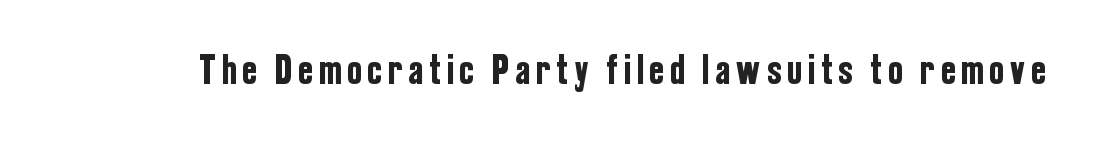
Classification — sans serif. The letters stand upright; this is a roman face. Do the characters align in a grid? No, the font is proportional. Underline: absent.
